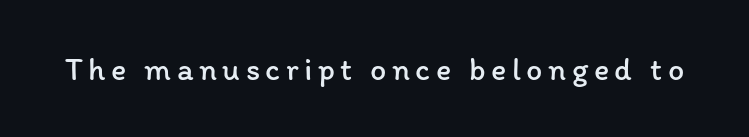
Q: Is the text bold? A: No.
Q: Is the text italic (slanted)? A: No, it is upright.
Q: Is the text underlined? A: No.
Q: Width (condensed, normal, or wide)? A: Normal.
Q: Stroke contrast? A: Low.
Q: x-height? A: Medium.
Q: Monospaced? A: No.
